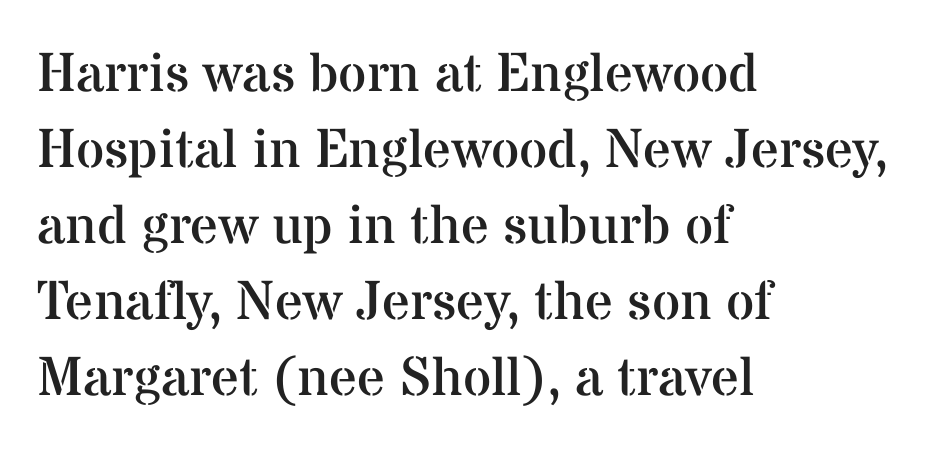
The image shows 55 px regular-weight serif type, upright; set left-aligned, normal line spacing (1.38x), normal letter spacing, not underlined; medium stroke contrast and a medium x-height.
